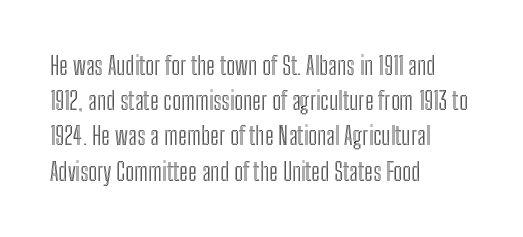
{"italic": "no", "underline": "no", "align": "left", "line_spacing": "normal", "line_spacing_ratio": 1.41, "letter_spacing": "normal", "letter_spacing_em": 0.0, "glyph_px": 25}
